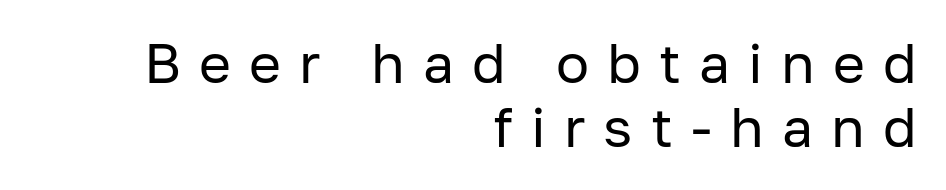
Italic: no, the glyphs are upright roman. Note the varied advance widths — an 'i' is clearly narrower than an 'm'. The letterforms sit at book weight or below. This rendering widens character spacing well past its baseline value.
